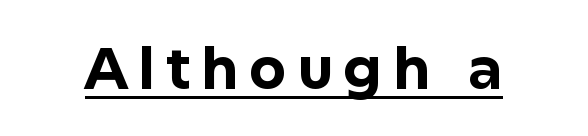
A typesetter would mark this as roman, not italic. Unlike a traditional serif, this face leaves its strokes unadorned. Chunky letters — that's bold for sure. Compared with undecorated copy, this sample adds a rule below the words. Looks like regular typesetting: each glyph gets only the width it needs.
